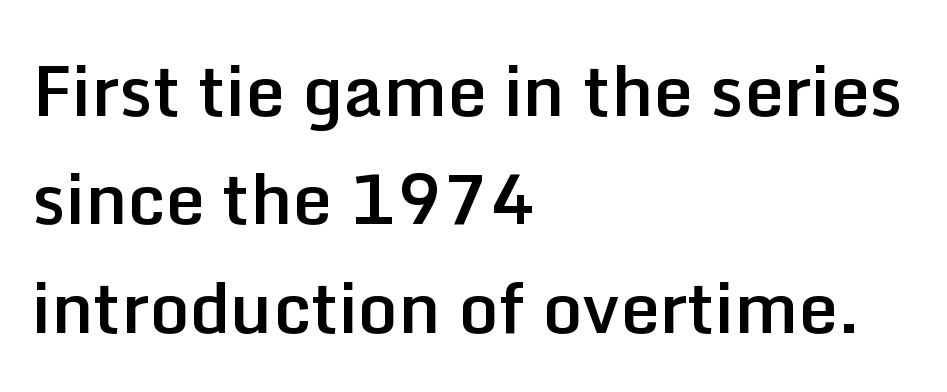
Q: Is the text bold? A: Semi-bold.
Q: Is the text italic (slanted)? A: No, it is upright.
Q: Is the typeface a serif or a sans-serif typeface? A: Sans-serif.
Q: Is the text underlined? A: No.
Q: How is the paragraph aligned? A: Left-aligned.
Q: Is the spacing between letters normal or unusually wide? A: Normal.
Q: Is the spacing between lines tight, normal or loose? A: Normal.
Q: Width (condensed, normal, or wide)? A: Normal.
Q: Stroke contrast? A: Low.
Q: x-height? A: Medium.
Q: Monospaced? A: No.
